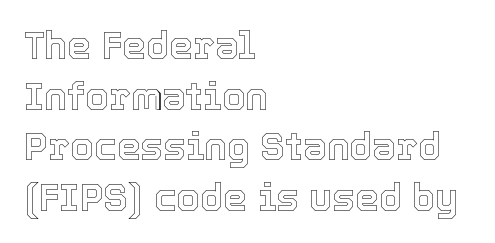
Normally led — the rows are evenly, conventionally spaced. Underline: absent. Does extra space separate the letters? No, they use regular spacing. This is the regular roman posture of the typeface. You could not count columns in this text — the font is proportionally spaced. Reading down the block, your eye returns to a fixed left position each line.
